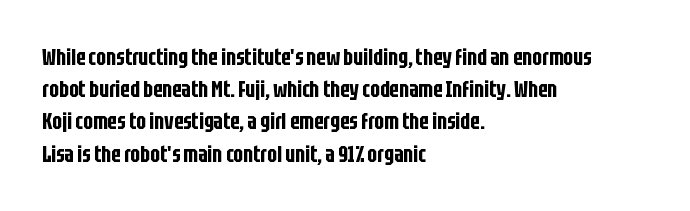
Does the leading feel generous? No, just average. The paragraph shown leans on its left margin. The string is rendered with underlining switched off. Here the glyphs are tracked normally, forming tight word shapes. The font's upright variant was chosen for this text.
